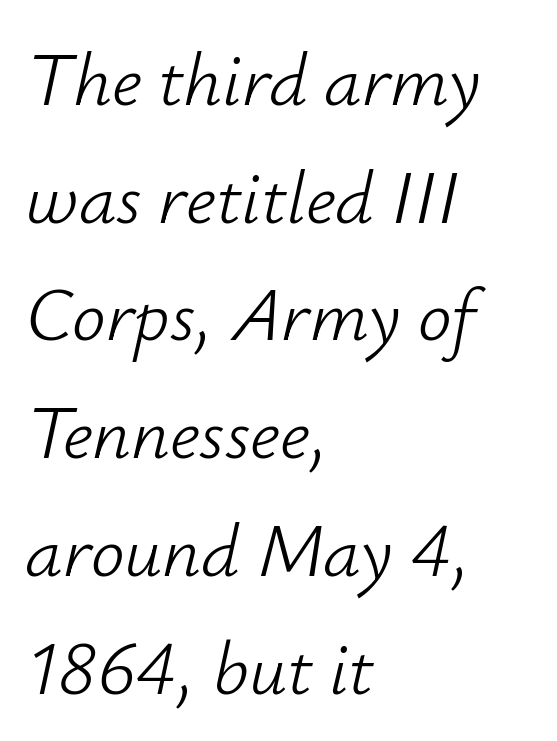
The strip under each line holds only bare page. Note the varied advance widths — an 'i' is clearly narrower than an 'm'. The typesetting does not lean heavy: it is not bold. If you drew a line through each stem, it would be angled. Short note: letters normally spaced.
